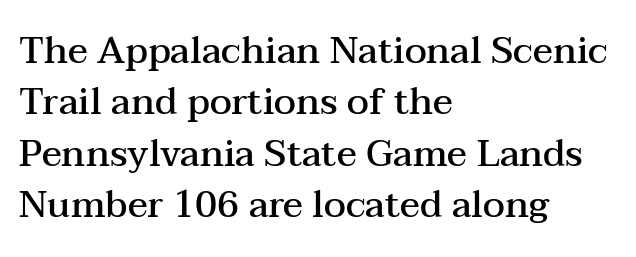
{"serif": "yes", "italic": "no", "bold": "semi", "weight": "semibold", "width": "wide", "stroke_contrast": "medium", "x_height": "medium", "monospaced": "no", "underline": "no", "align": "left", "line_spacing": "normal", "line_spacing_ratio": 1.39, "letter_spacing": "normal", "letter_spacing_em": 0.0, "glyph_px": 37}
